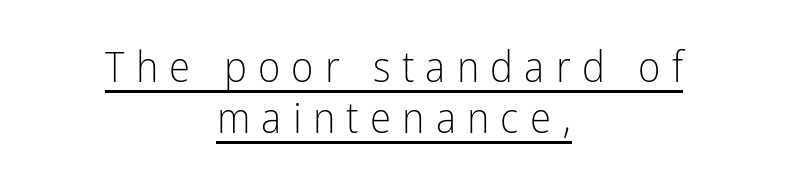
{"serif": "no", "italic": "no", "bold": "no", "weight": "light", "width": "condensed", "stroke_contrast": "low", "x_height": "medium", "monospaced": "no", "underline": "yes", "align": "center", "line_spacing_ratio": 1.19, "letter_spacing": "wide", "letter_spacing_em": 0.26, "glyph_px": 43}
